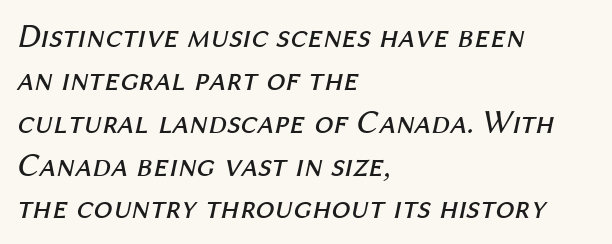
Compared with typical body copy, the letter spacing here is the same. These lines are rendered in a variable-pitch font. Would a proofreader flag this as italicized? Yes. The strokes are not fattened; the text isn't bold.
